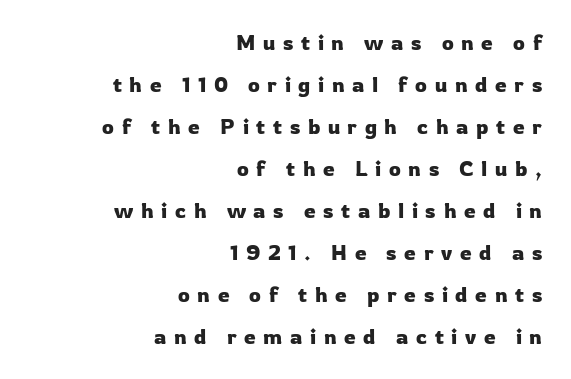
The line-height multiplier appears high, well above default. These lines stack with their right ends in a neat column. Beneath every word, the page is bare. The axis of the letterforms is exactly vertical.
